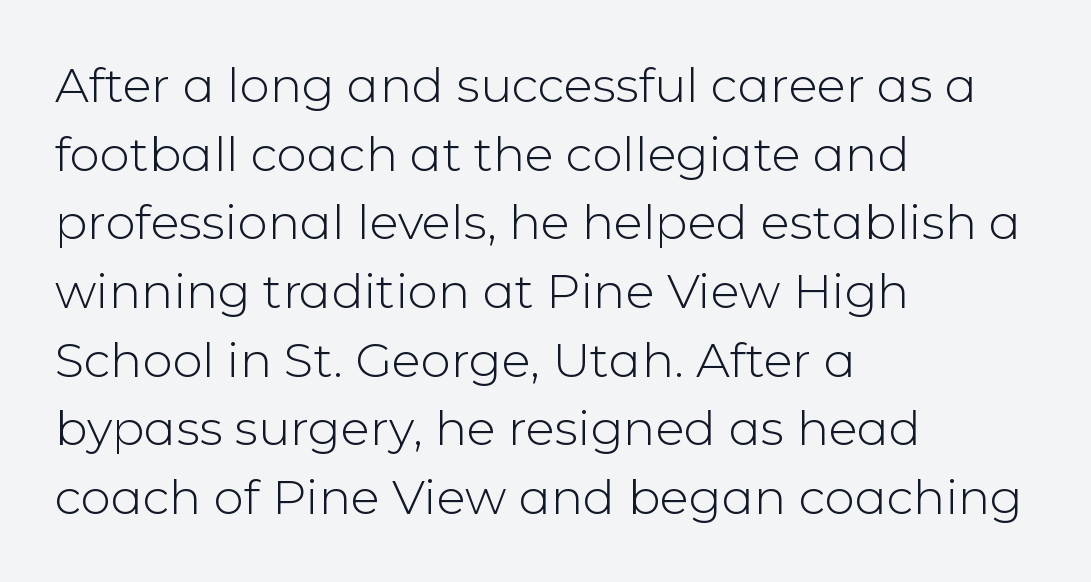
The image shows 48 px light sans-serif type, upright; set left-aligned, normal line spacing (1.43x), normal letter spacing, not underlined; low stroke contrast and a medium x-height.
